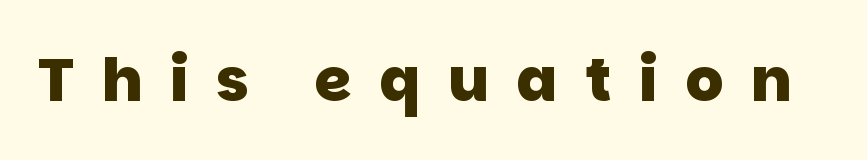
The passage shown is typed in a proportional face where columns would drift. Is the letter spacing exaggerated? Yes — the characters are pushed far apart. Heft: maximum for text — a bold. The string is rendered with underlining switched off. Grotesque or geometric, the face here clearly has no serifs.
